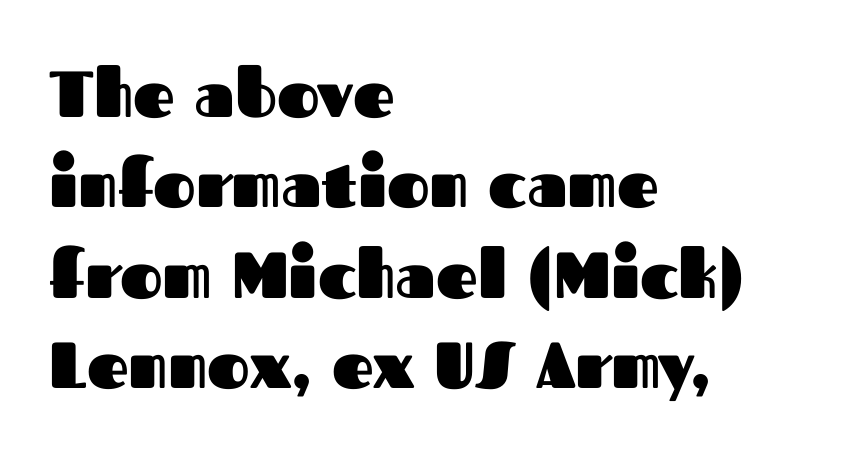
The image shows 65 px heavy sans-serif type, upright; set left-aligned, normal line spacing (1.39x), normal letter spacing, not underlined; medium stroke contrast and a medium x-height.
